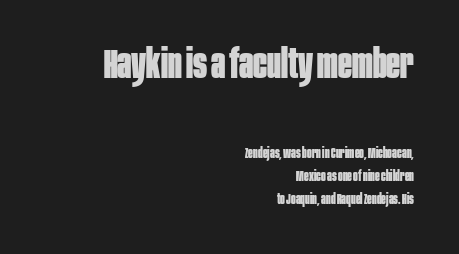
Baseline-to-baseline distance is the conventional proportion of letter height. Size contrast runs from large at the top to small at the bottom. One-word summary of the alignment: right. These lines are rendered in a variable-pitch font. You can tell from the bare stems that sans-serif type was used. Plain, unruled lines of type.
